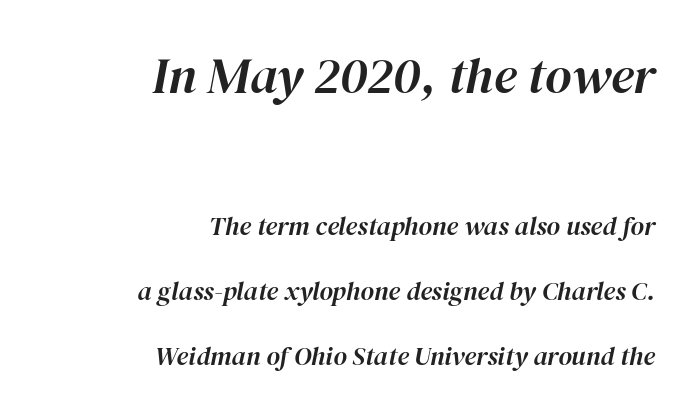
{"italic": "yes", "lean": "right", "slant_degrees": 12, "width": "normal", "stroke_contrast": "high", "x_height": "medium", "monospaced": "no", "underline": "no", "align": "right", "line_spacing": "loose", "line_spacing_ratio": 2.5, "letter_spacing": "normal", "letter_spacing_em": 0.0, "larger_block": "first", "size_ratio": 1.96, "glyph_px": 51}
